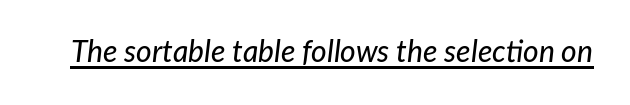
The image shows 30 px text type, italic (leaning right); set normal letter spacing, underlined; low stroke contrast and a medium x-height.
